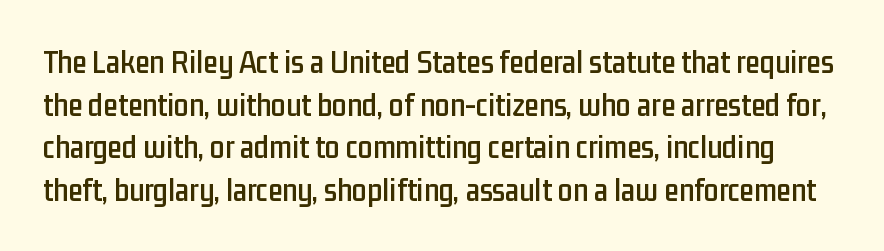
Rendered with straight, roman letterforms. Any mark beneath the type? The region is blank. Note: no serifs on the glyphs. Do the characters align in a grid? No, the font is proportional. Each new line begins a customary step beneath the previous one.
